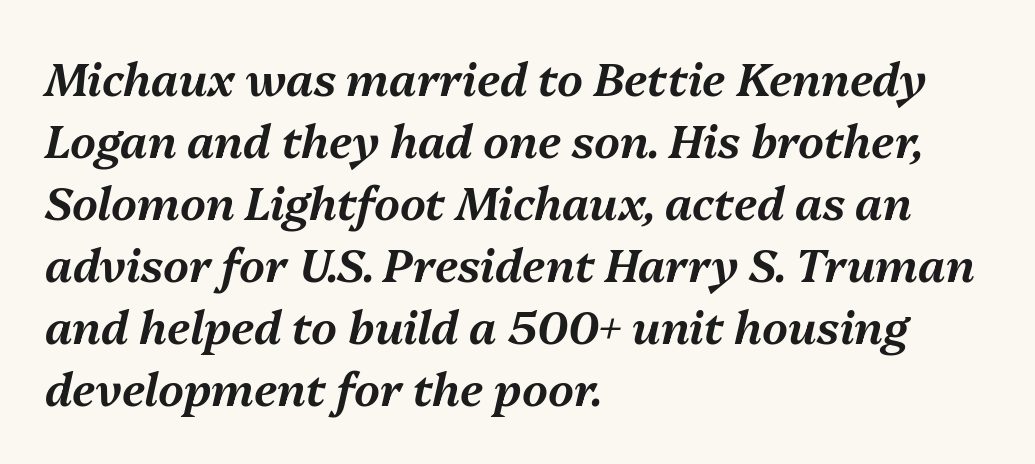
{"italic": "yes", "lean": "right", "slant_degrees": 13, "width": "normal", "stroke_contrast": "medium", "x_height": "medium", "monospaced": "no", "underline": "no", "align": "left", "line_spacing": "normal", "line_spacing_ratio": 1.38, "letter_spacing": "normal", "letter_spacing_em": 0.0, "glyph_px": 45}
